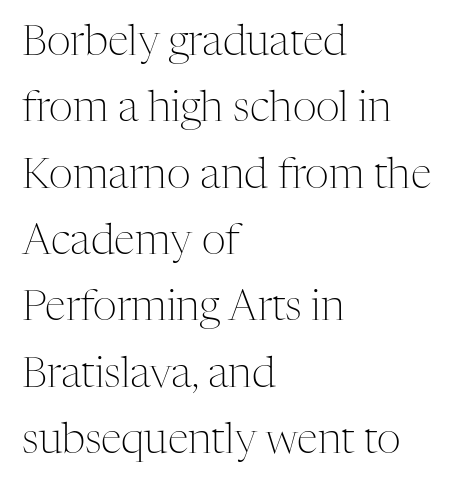
{"serif": "yes", "italic": "no", "bold": "no", "weight": "light", "width": "normal", "stroke_contrast": "medium", "x_height": "medium", "monospaced": "no", "underline": "no", "align": "left", "line_spacing": "normal", "line_spacing_ratio": 1.58, "letter_spacing": "normal", "letter_spacing_em": 0.0, "glyph_px": 42}
